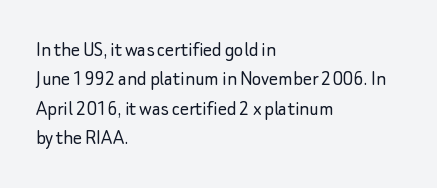
The image shows 22 px text type, upright; set left-aligned, normal line spacing (1.34x), normal letter spacing, not underlined.
